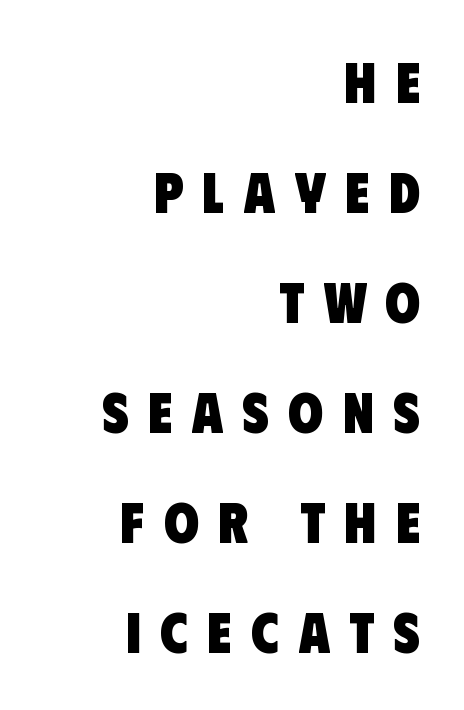
The image shows 57 px heavy, condensed sans-serif type; set right-aligned, loose line spacing (1.93x), unusually wide letter spacing (+0.34 em), not underlined; low stroke contrast and a large x-height.
